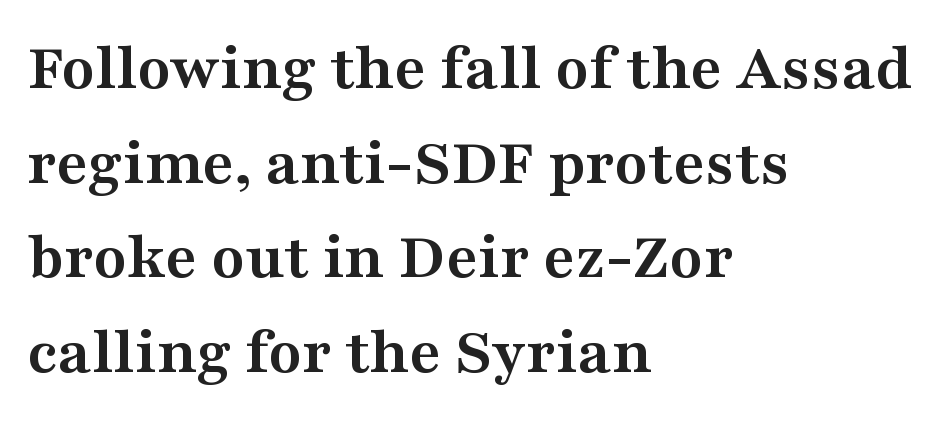
Q: Is the text bold? A: Yes.
Q: Is the text italic (slanted)? A: No, it is upright.
Q: Is the typeface a serif or a sans-serif typeface? A: Serif.
Q: Is the text underlined? A: No.
Q: How is the paragraph aligned? A: Left-aligned.
Q: Is the spacing between letters normal or unusually wide? A: Normal.
Q: Is the spacing between lines tight, normal or loose? A: Normal.
Q: Width (condensed, normal, or wide)? A: Wide.
Q: Stroke contrast? A: Medium.
Q: x-height? A: Medium.
Q: Monospaced? A: No.
